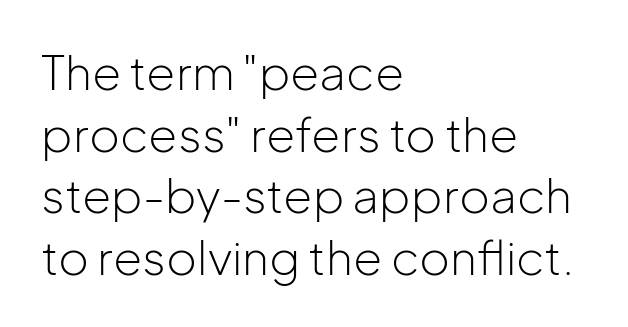
Inter-character spacing is left at the font's built-in metrics. Typographically, this falls in the sans-serif category. Tall strokes in this sample are plumb rather than angled. The rendering anchors every line to the left-hand side. Proportional: the letters do not fall into vertical columns. Weight: not bold — regular or lighter.
